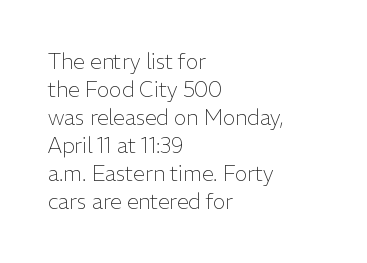
Q: Is the text bold? A: No.
Q: Is the text italic (slanted)? A: No, it is upright.
Q: Is the text underlined? A: No.
Q: How is the paragraph aligned? A: Left-aligned.
Q: Is the spacing between letters normal or unusually wide? A: Normal.
Q: Is the spacing between lines tight, normal or loose? A: Normal.
